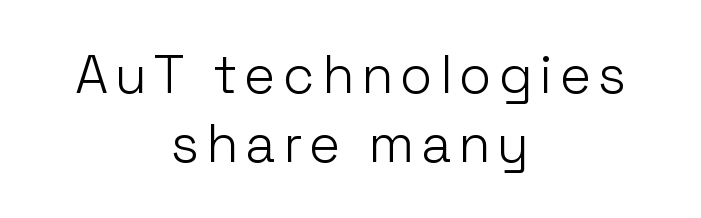
The image shows 53 px light sans-serif type, upright; set centered, normal line spacing (1.3x), not underlined; low stroke contrast and a medium x-height.
